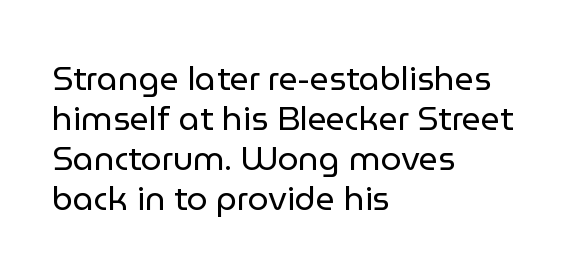
{"serif": "no", "italic": "no", "bold": "no", "weight": "regular", "width": "normal", "stroke_contrast": "low", "x_height": "medium", "monospaced": "no", "underline": "no", "align": "left", "line_spacing_ratio": 1.21, "letter_spacing": "normal", "letter_spacing_em": 0.0, "glyph_px": 33}
